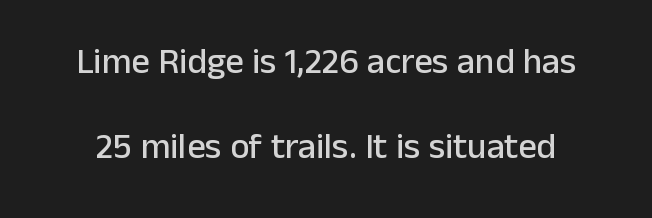
Font category for this specimen: sans-serif. In terms of letterspacing, this is plain default setting. Plain, unruled lines of type. Character widths vary here, with narrow letters taking less room than wide ones. Italic? Not at all — the glyphs are vertical.
